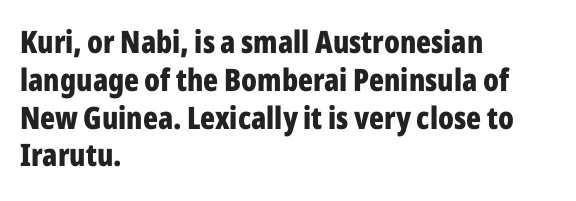
The horizontal fit of the characters is conventional and even. On the weight axis this lands at bold, roughly 700. This sample has the flowing, uneven cadence of proportional lettering. Has an underline been added? It has not. In terms of posture, this sample is upright. Layout note: lines flush left.
